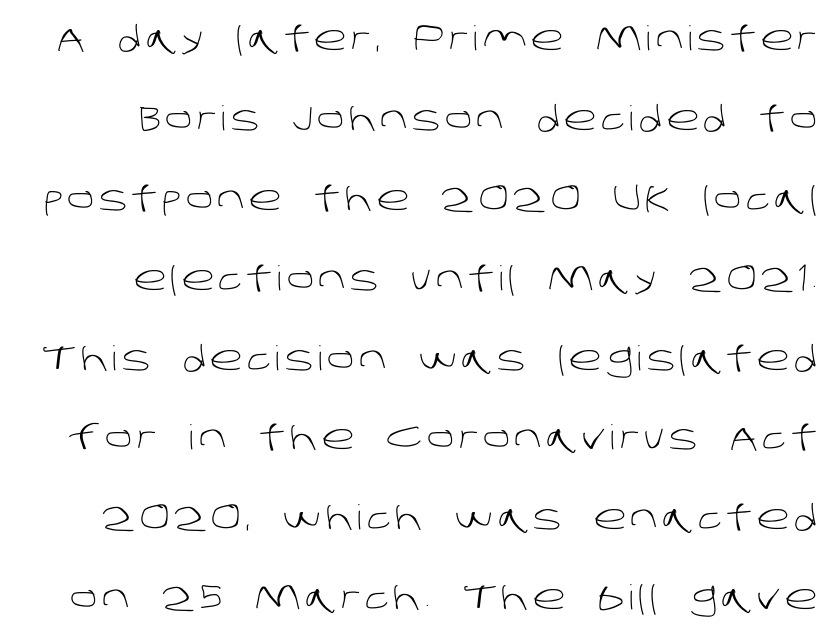
{"serif": "no", "bold": "no", "weight": "light", "width": "normal", "stroke_contrast": "low", "x_height": "large", "monospaced": "no", "underline": "no", "line_spacing": "loose", "line_spacing_ratio": 2.35, "glyph_px": 34}
